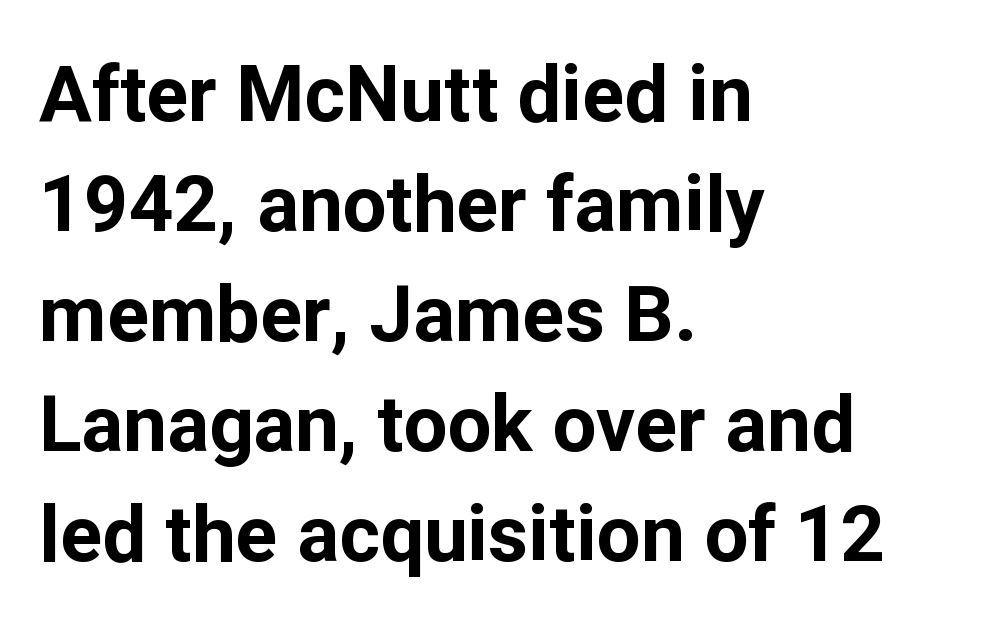
{"serif": "no", "italic": "no", "bold": "yes", "weight": "bold", "width": "normal", "stroke_contrast": "low", "x_height": "medium", "monospaced": "no", "underline": "no", "align": "left", "line_spacing": "normal", "line_spacing_ratio": 1.41, "letter_spacing": "normal", "letter_spacing_em": 0.0, "glyph_px": 78}
